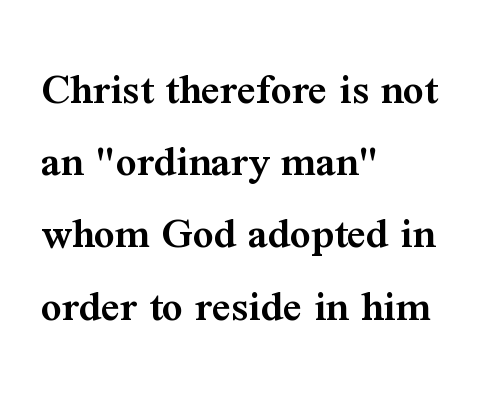
The image shows 46 px semibold serif type, upright; set left-aligned, normal line spacing (1.57x), normal letter spacing, not underlined; medium stroke contrast and a medium x-height.
